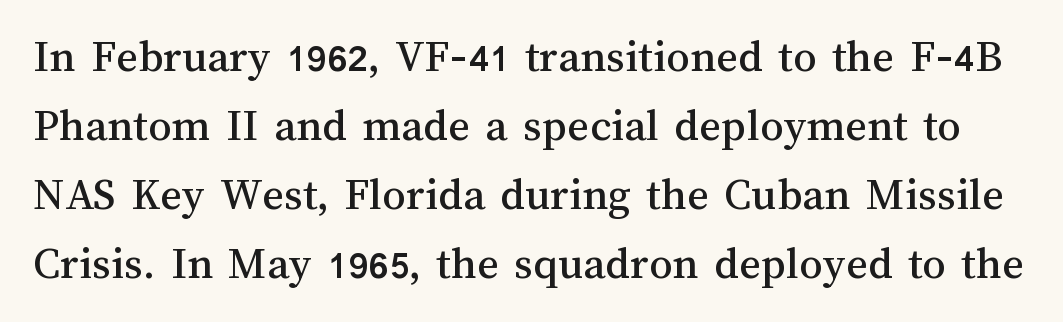
The image shows 47 px text type, upright; set normal line spacing (1.47x), normal letter spacing, not underlined; medium stroke contrast and a medium x-height.
